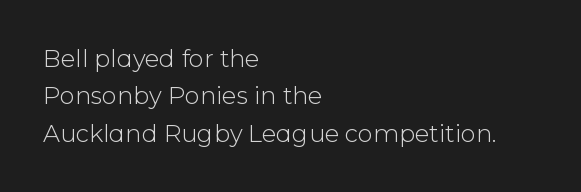
{"italic": "no", "bold": "no", "underline": "no", "align": "left", "line_spacing": "normal", "line_spacing_ratio": 1.56, "letter_spacing": "normal", "letter_spacing_em": 0.0, "glyph_px": 24}
